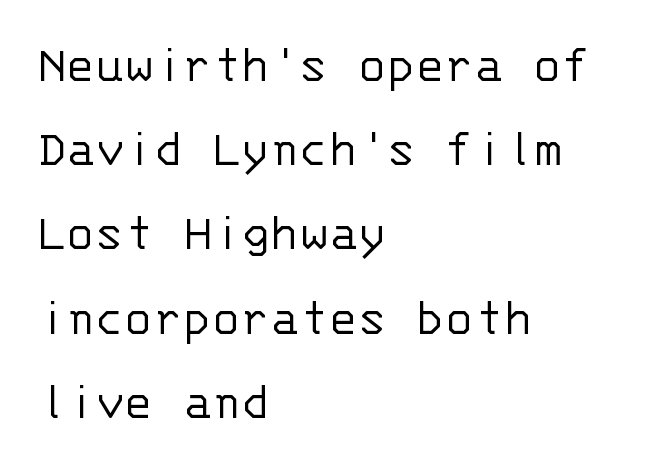
Q: Is the text bold? A: No.
Q: Is the text italic (slanted)? A: No, it is upright.
Q: Is the typeface a serif or a sans-serif typeface? A: Sans-serif.
Q: Is the text underlined? A: No.
Q: How is the paragraph aligned? A: Left-aligned.
Q: Is the spacing between letters normal or unusually wide? A: Normal.
Q: Is the spacing between lines tight, normal or loose? A: Normal.
Q: Width (condensed, normal, or wide)? A: Normal.
Q: Stroke contrast? A: Low.
Q: x-height? A: Large.
Q: Monospaced? A: Yes.
